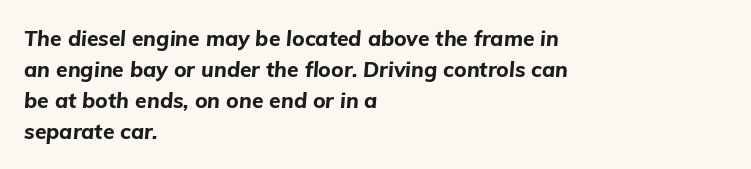
{"italic": "yes", "lean": "right", "slant_degrees": 5, "bold": "yes", "underline": "no", "align": "left", "line_spacing": "normal", "line_spacing_ratio": 1.47, "letter_spacing": "normal", "letter_spacing_em": 0.0, "glyph_px": 21}
